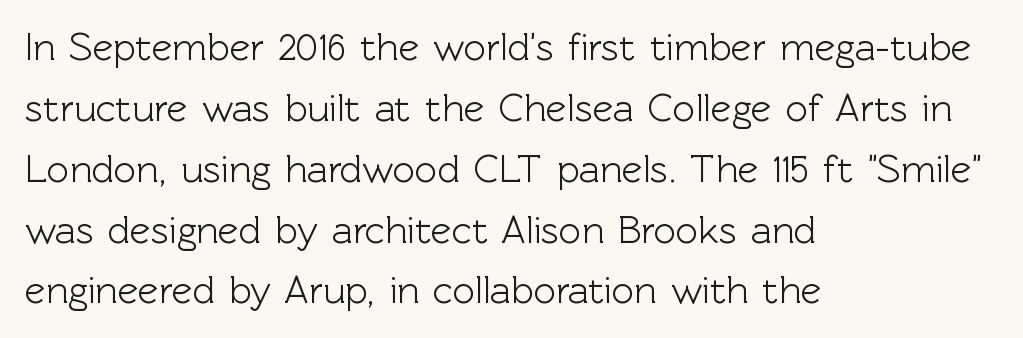
The image shows 39 px sans-serif type, upright; set left-aligned, normal line spacing (1.56x), normal letter spacing, not underlined; a medium x-height.
